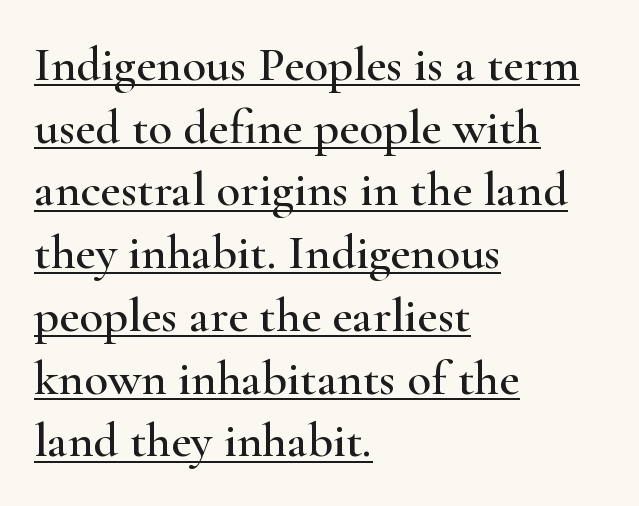
A typesetter would call this proportional, since set widths differ per character. Standard letterfit; no display-style spreading of the glyphs. Reading down the block, your eye returns to a fixed left position each line. The font's upright variant was chosen for this text. The line-height multiplier appears to be the usual default.
